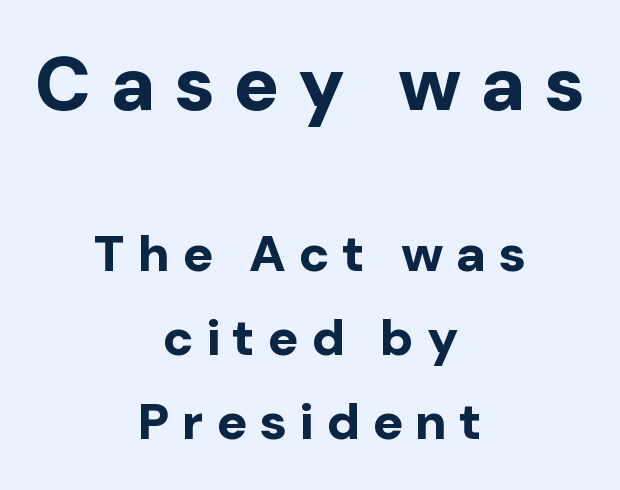
{"serif": "no", "italic": "no", "bold": "yes", "weight": "bold", "width": "normal", "stroke_contrast": "low", "x_height": "medium", "monospaced": "no", "underline": "no", "align": "center", "line_spacing": "normal", "line_spacing_ratio": 1.65, "letter_spacing": "wide", "letter_spacing_em": 0.24, "larger_block": "first", "size_ratio": 1.49, "glyph_px": 76}
